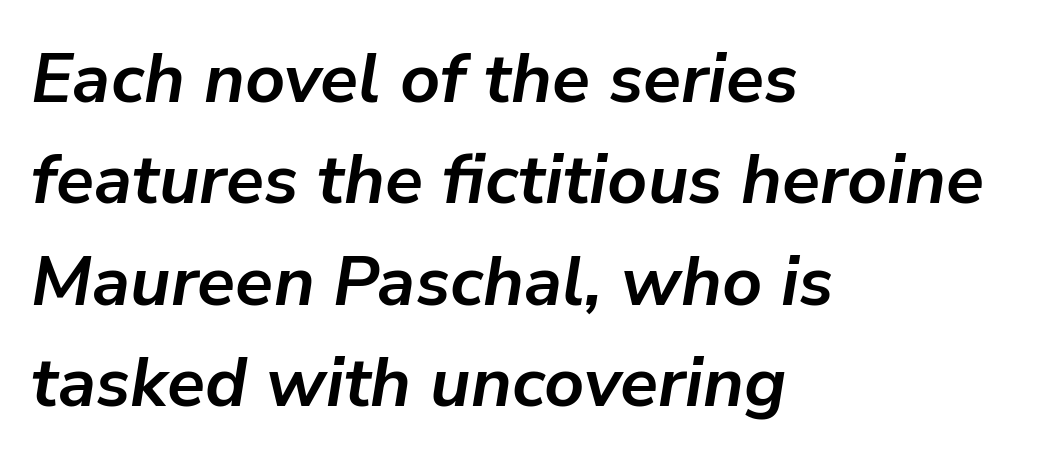
Q: Is the text bold? A: Yes.
Q: Is the text italic (slanted)? A: Yes, it leans right by about 9 degrees.
Q: Is the text underlined? A: No.
Q: How is the paragraph aligned? A: Left-aligned.
Q: Is the spacing between letters normal or unusually wide? A: Normal.
Q: Is the spacing between lines tight, normal or loose? A: Normal.
Q: Width (condensed, normal, or wide)? A: Normal.
Q: Stroke contrast? A: Low.
Q: x-height? A: Medium.
Q: Monospaced? A: No.
